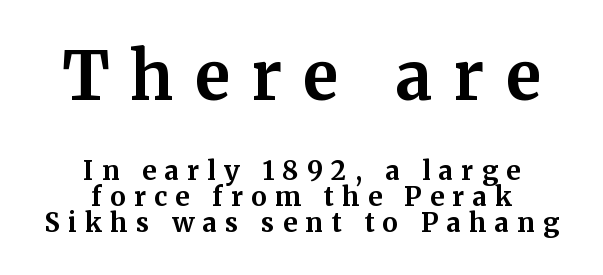
The image shows 66 px bold serif type, upright; set centered, tight line spacing (1.0x), unusually wide letter spacing (+0.32 em), not underlined; the first (top) block is 2.54x larger; medium stroke contrast and a medium x-height.
